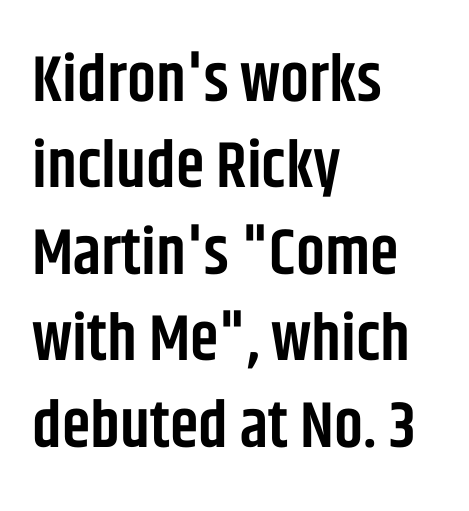
The area under the type is left untouched. Varying glyph widths throughout — classic text-font behaviour. Baseline-to-baseline distance is the conventional proportion of letter height. The text block is weighted toward the left margin, trailing off unevenly rightward. You can tell from the bare stems that sans-serif type was used.
